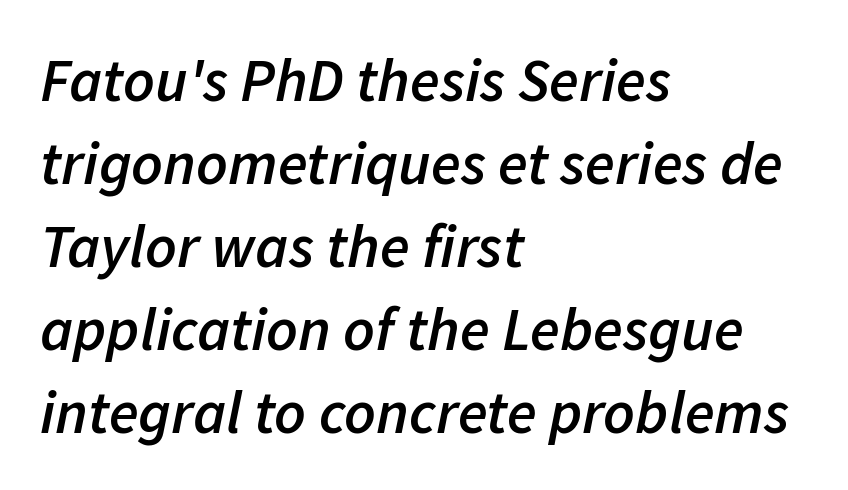
Successive baselines arrive at the customary interval. What weight is shown? A semibold, between regular and bold. Every row of glyphs begins at an identical x-position on the left. Note the varied advance widths — an 'i' is clearly narrower than an 'm'. Has an underline been added? It has not.
